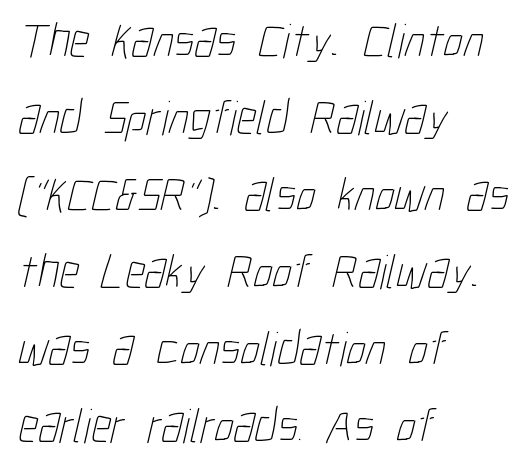
Check under the words: just untouched page. One-word summary of the alignment: left. The vertical gap from one line to the next is medium. No extra tracking has been applied to these lines. A typesetter would call this proportional, since set widths differ per character. The passage shown is not bold in any degree.
